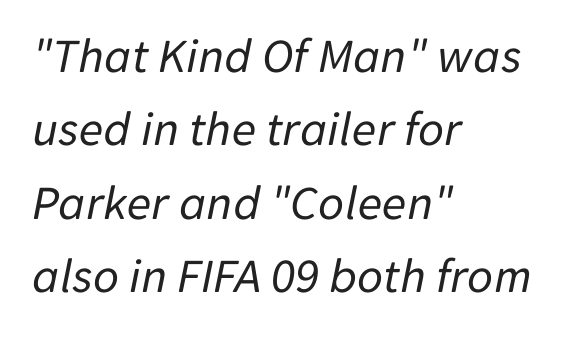
Does extra space separate the letters? No, they use regular spacing. You could not count columns in this text — the font is proportionally spaced. The letters are slanted; this is an italic face. The setting favours the left margin, as ordinary paragraphs usually do.
